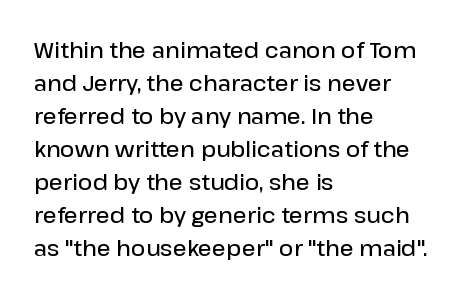
The image shows 22 px text type, upright; set left-aligned, normal line spacing (1.5x), normal letter spacing, not underlined.
